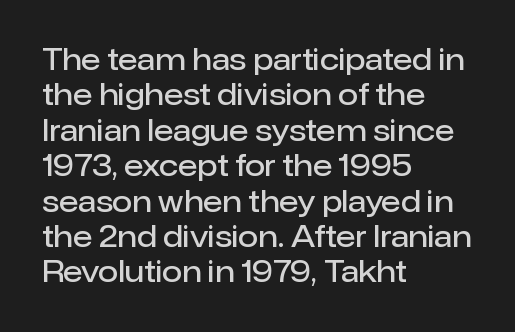
The image shows 29 px semibold sans-serif type, upright; set left-aligned, line spacing 1.22x, normal letter spacing, not underlined; low stroke contrast and a medium x-height.
